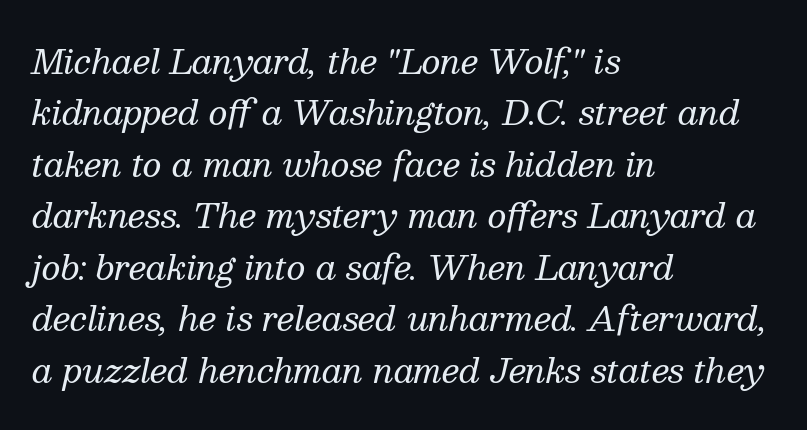
The image shows 33 px regular-weight serif type, italic (leaning right); set left-aligned, normal line spacing (1.56x), normal letter spacing, not underlined; medium stroke contrast and a medium x-height.
